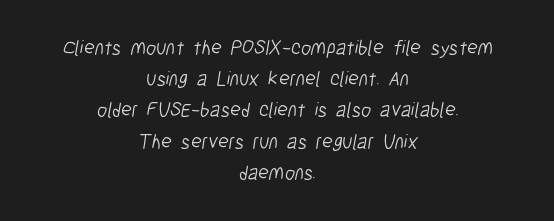
Typeset on center — no edge is straight. This sample keeps an unexceptional amount of space between lines. Heft: none added — not bold. Default kerning and tracking; the words read as compact shapes. Rule under the text: the space is simply empty.
